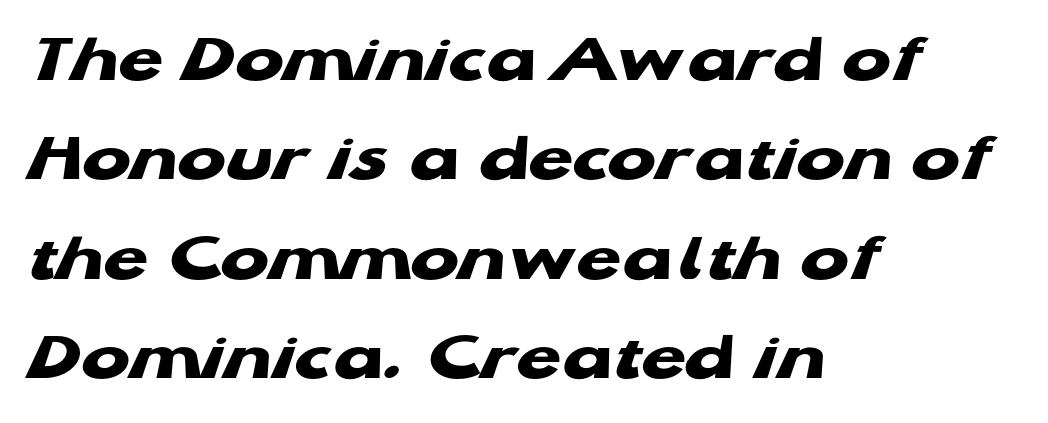
{"serif": "no", "bold": "yes", "weight": "heavy", "width": "wide", "stroke_contrast": "low", "x_height": "medium", "monospaced": "no", "underline": "no", "align": "left", "line_spacing": "normal", "line_spacing_ratio": 1.38, "letter_spacing": "normal", "letter_spacing_em": 0.0, "glyph_px": 72}
